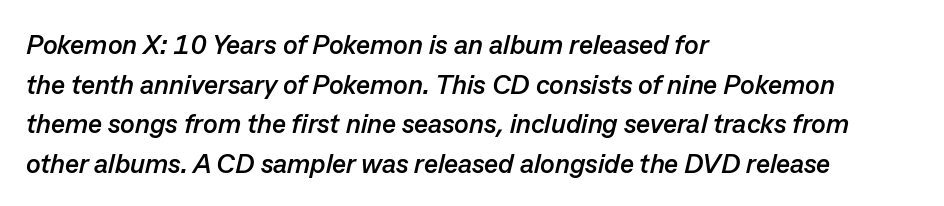
The image shows 27 px bold type, italic (leaning right); set left-aligned, normal line spacing (1.47x), normal letter spacing, not underlined.
